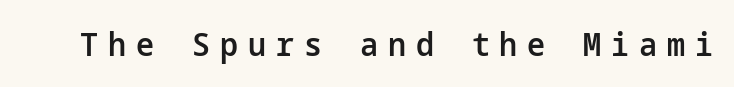
Students, this is semibold: more ink than regular, less than bold. Glyph-to-glyph distance is far greater than everyday printed text. Every stem runs plumb, perpendicular to the baseline. Is this a sans? Yes — the strokes have no serifs. Underline: absent.
